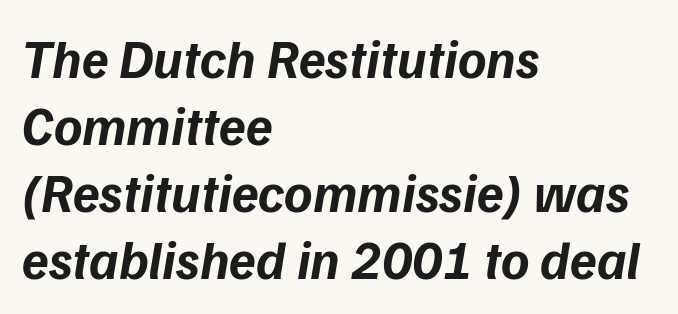
The image shows 54 px bold sans-serif type; set left-aligned, line spacing 1.24x, normal letter spacing, not underlined; low stroke contrast and a medium x-height.
